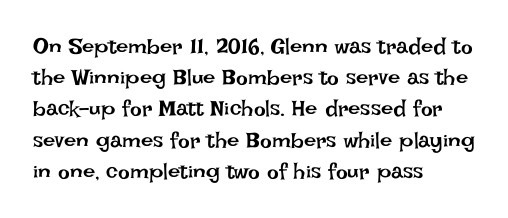
Q: Is the text bold? A: No.
Q: Is the text italic (slanted)? A: No, it is upright.
Q: Is the text underlined? A: No.
Q: How is the paragraph aligned? A: Left-aligned.
Q: Is the spacing between letters normal or unusually wide? A: Normal.
Q: Is the spacing between lines tight, normal or loose? A: Normal.
